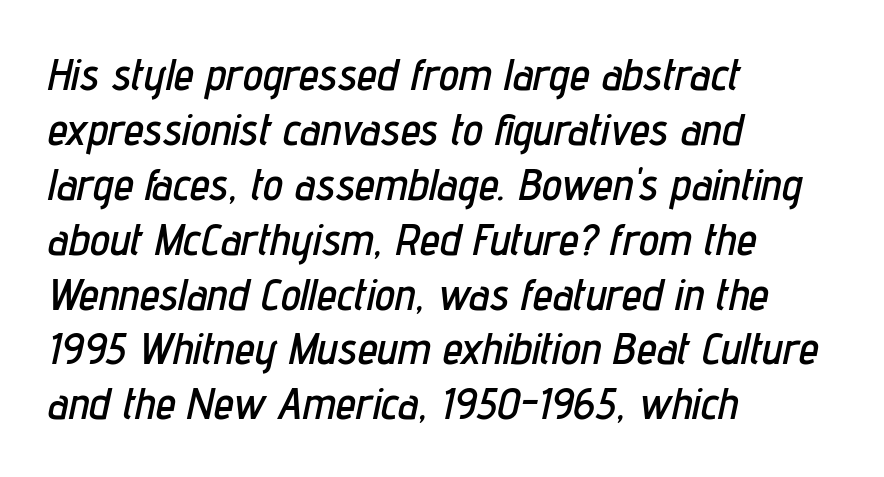
The image shows 45 px condensed type, italic (leaning right); set left-aligned, line spacing 1.22x, normal letter spacing, not underlined; low stroke contrast and a medium x-height.
